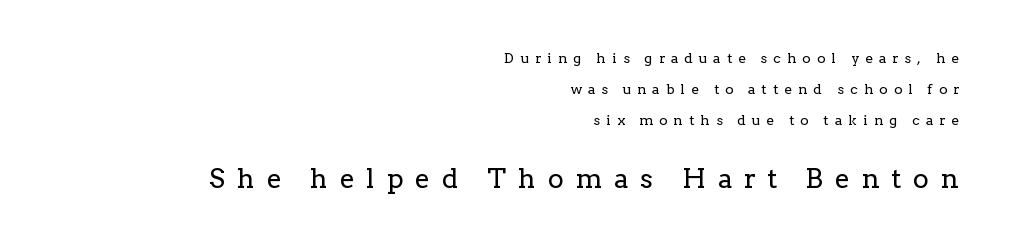
Q: Is the text bold? A: No.
Q: Is the text italic (slanted)? A: No, it is upright.
Q: Is the text underlined? A: No.
Q: How is the paragraph aligned? A: Right-aligned.
Q: Is the spacing between letters normal or unusually wide? A: Unusually wide.
Q: Is the spacing between lines tight, normal or loose? A: Loose.
Q: Which block of text is set in a larger size, the first (top) or the second (bottom)? A: The second (bottom) one.
